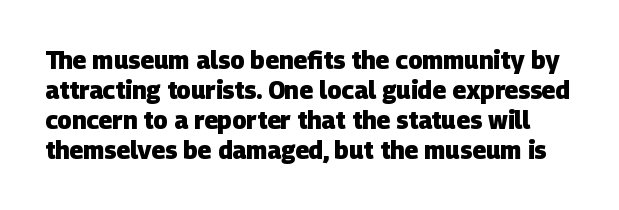
{"bold": "yes", "underline": "no", "line_spacing": "normal", "line_spacing_ratio": 1.25, "letter_spacing": "normal", "letter_spacing_em": 0.0, "glyph_px": 24}
